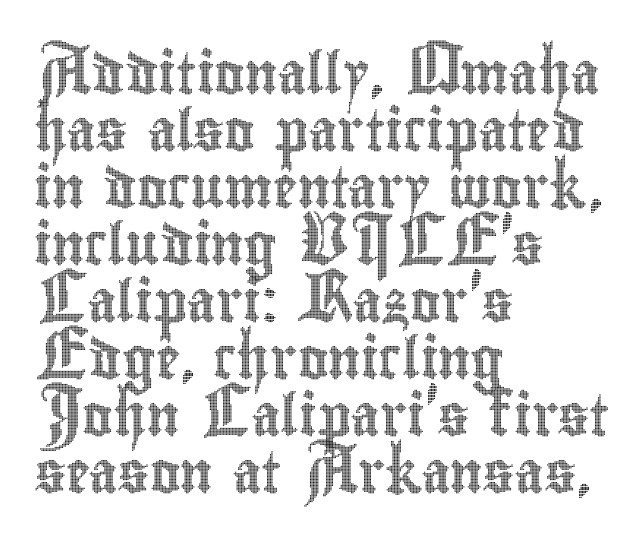
{"italic": "no", "width": "condensed", "x_height": "small", "monospaced": "no", "underline": "no", "align": "left", "line_spacing": "normal", "line_spacing_ratio": 1.39, "letter_spacing": "normal", "letter_spacing_em": 0.0, "glyph_px": 41}
